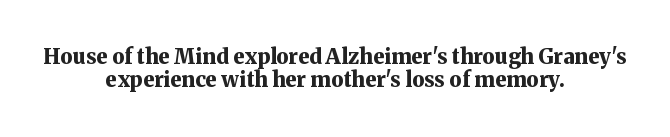
{"italic": "no", "bold": "yes", "underline": "no", "align": "center", "line_spacing": "tight", "line_spacing_ratio": 1.1, "letter_spacing": "normal", "letter_spacing_em": 0.0, "glyph_px": 21}
